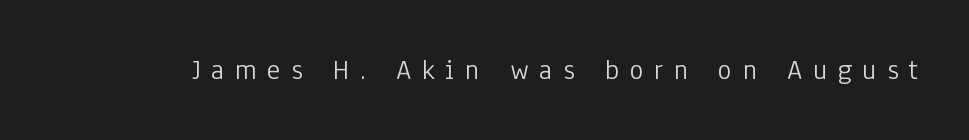
The letters stand upright; this is a roman face. Check where the strokes stop: nothing finishes them off — pure sans. The font is comparable to plain body text, perhaps lighter. Note the varied advance widths — an 'i' is clearly narrower than an 'm'. You could only call the tracking loose — the letters float apart.
